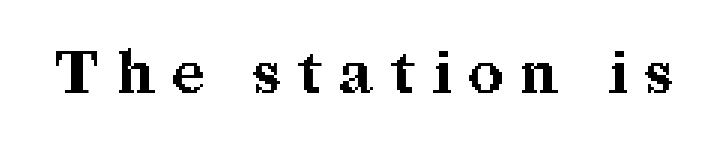
Q: Is the text bold? A: Yes.
Q: Is the text italic (slanted)? A: No, it is upright.
Q: Is the typeface a serif or a sans-serif typeface? A: Serif.
Q: Is the text underlined? A: No.
Q: Is the spacing between letters normal or unusually wide? A: Unusually wide.
Q: Width (condensed, normal, or wide)? A: Normal.
Q: Stroke contrast? A: Medium.
Q: x-height? A: Medium.
Q: Monospaced? A: No.
